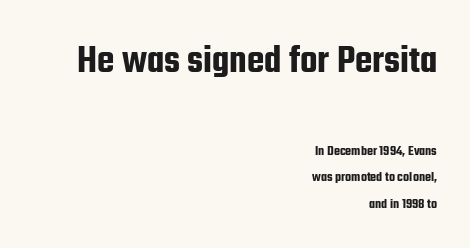
{"serif": "no", "italic": "no", "width": "condensed", "stroke_contrast": "low", "x_height": "medium", "monospaced": "no", "underline": "no", "align": "right", "line_spacing_ratio": 1.89, "letter_spacing": "normal", "letter_spacing_em": 0.0, "larger_block": "first", "size_ratio": 2.86, "glyph_px": 40}
